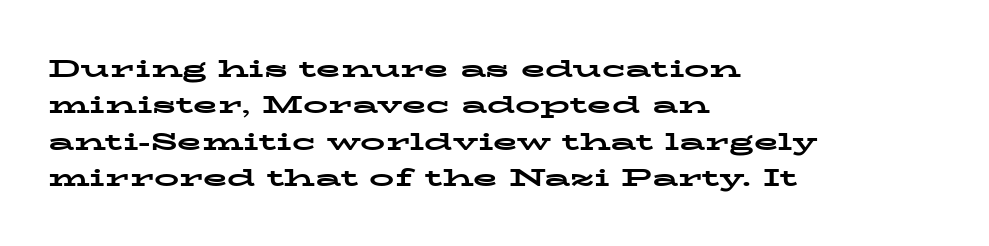
The image shows 25 px bold type, upright; set left-aligned, normal line spacing (1.46x), normal letter spacing, not underlined.
